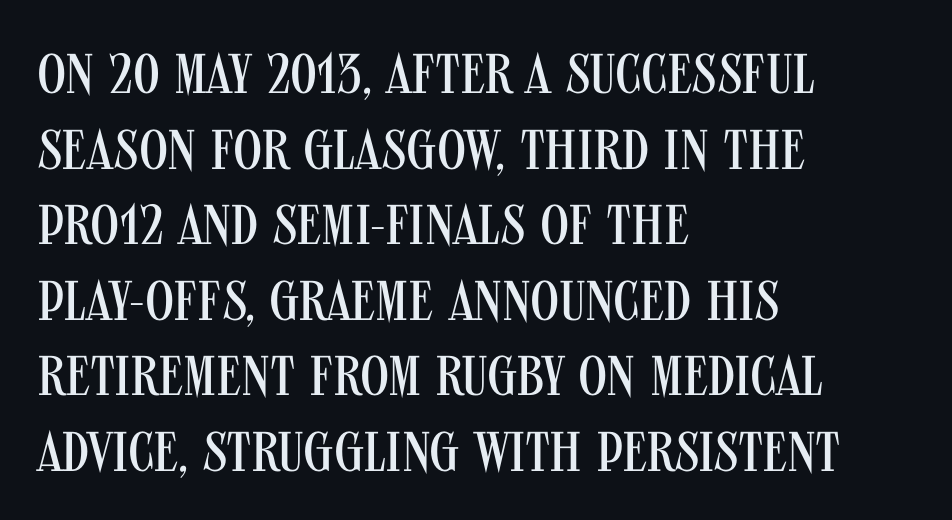
{"serif": "no", "italic": "no", "bold": "no", "weight": "regular", "width": "condensed", "stroke_contrast": "medium", "x_height": "large", "monospaced": "no", "underline": "no", "align": "left", "line_spacing": "normal", "line_spacing_ratio": 1.35, "letter_spacing": "normal", "letter_spacing_em": 0.0, "glyph_px": 56}
